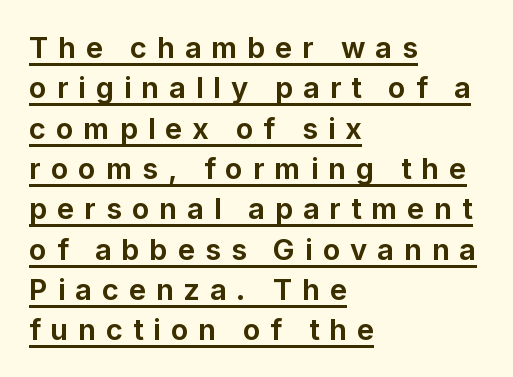
Think of a printed novel: that variable character pitch is what you see here. The tracking jumps out immediately: characters are airy and widely separated. Characters remain perfectly vertical along every line. Vertical spacing — default.
